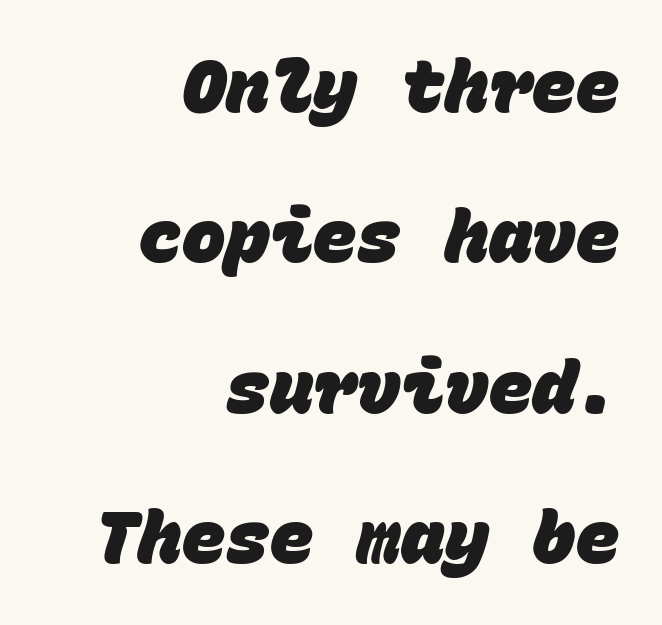
The image shows 73 px heavy sans-serif type, monospaced; set right-aligned, loose line spacing (2.06x), normal letter spacing, not underlined; low stroke contrast and a large x-height.
